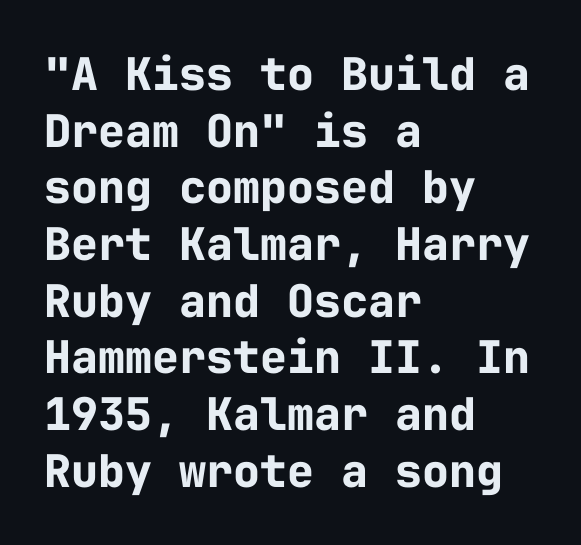
The image shows 45 px bold sans-serif type, upright, monospaced; set left-aligned, normal line spacing (1.26x), normal letter spacing, not underlined; low stroke contrast and a medium x-height.
